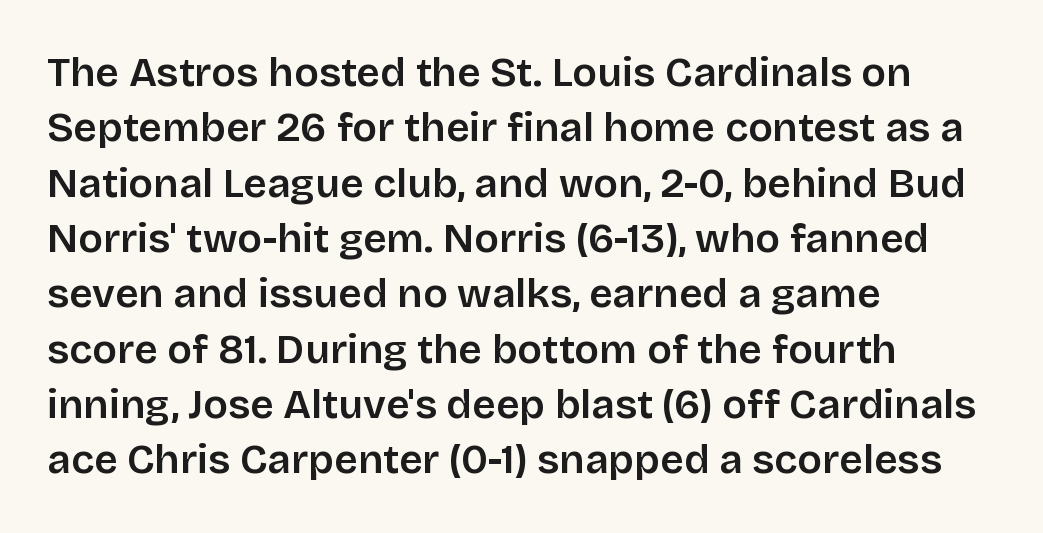
{"serif": "no", "italic": "no", "bold": "semi", "weight": "semibold", "width": "normal", "stroke_contrast": "low", "x_height": "large", "monospaced": "no", "underline": "no", "align": "left", "line_spacing": "normal", "line_spacing_ratio": 1.35, "letter_spacing": "normal", "letter_spacing_em": 0.0, "glyph_px": 41}
